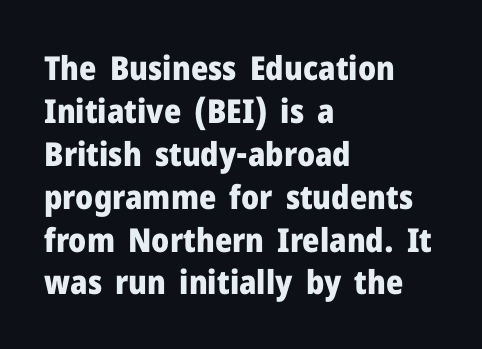
Q: Is the text bold? A: Yes.
Q: Is the text italic (slanted)? A: No, it is upright.
Q: Is the typeface a serif or a sans-serif typeface? A: Sans-serif.
Q: Is the text underlined? A: No.
Q: How is the paragraph aligned? A: Left-aligned.
Q: Is the spacing between letters normal or unusually wide? A: Normal.
Q: Is the spacing between lines tight, normal or loose? A: Normal.
Q: Width (condensed, normal, or wide)? A: Normal.
Q: Stroke contrast? A: Low.
Q: x-height? A: Medium.
Q: Monospaced? A: No.
